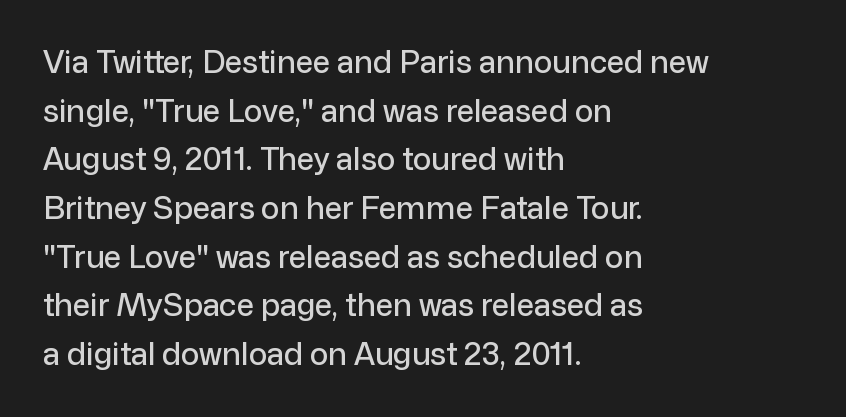
The image shows 31 px sans-serif type, upright; set left-aligned, normal line spacing (1.57x), normal letter spacing, not underlined; low stroke contrast and a medium x-height.
